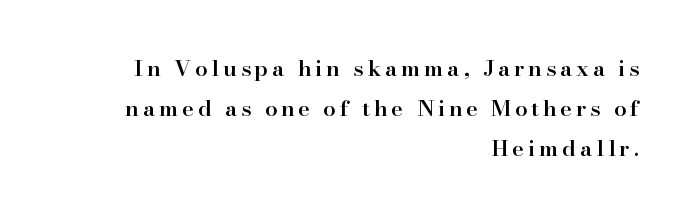
The image shows 22 px text type, upright; set right-aligned, line spacing 1.82x, not underlined.
